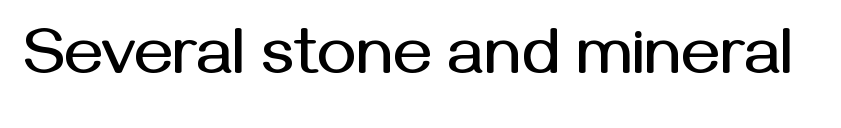
The image shows 66 px sans-serif type, upright; set normal letter spacing, not underlined; medium stroke contrast and a medium x-height.
